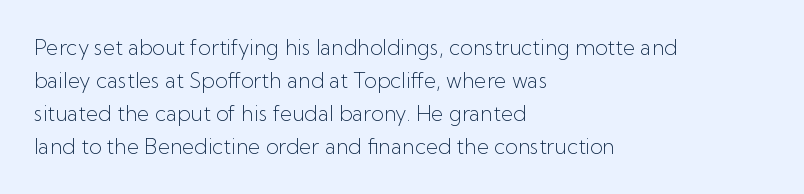
No italicization has been applied; the sample stays upright. This rendering features lettering with no underline. Summary of weight: not heavy and not bold. The typesetter chose a ragged-right arrangement here. The vertical gap from one line to the next is medium.
